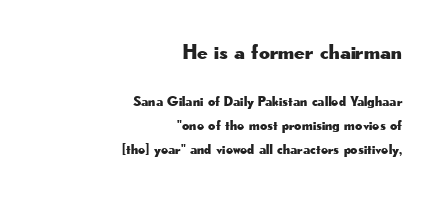
Q: Is the text italic (slanted)? A: No, it is upright.
Q: Is the text underlined? A: No.
Q: How is the paragraph aligned? A: Right-aligned.
Q: Is the spacing between letters normal or unusually wide? A: Normal.
Q: Is the spacing between lines tight, normal or loose? A: Normal.
Q: Which block of text is set in a larger size, the first (top) or the second (bottom)? A: The first (top) one.
